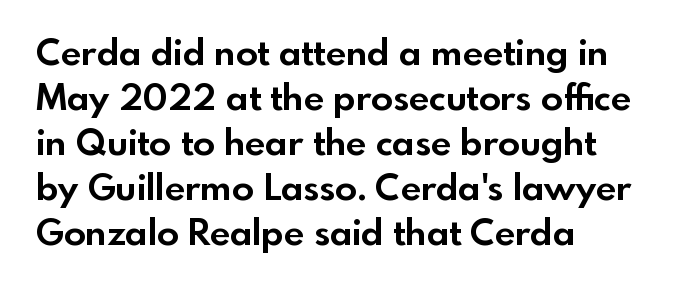
The image shows 36 px bold sans-serif type, upright; set left-aligned, normal line spacing (1.25x), normal letter spacing, not underlined; a small x-height.
